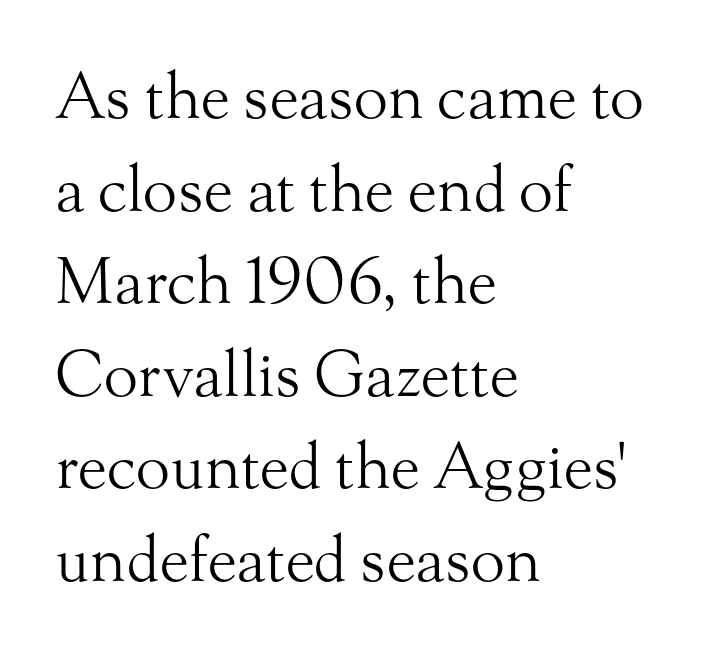
Stem width sits at or under what a default text font uses. Note the varied advance widths — an 'i' is clearly narrower than an 'm'. Every stem runs plumb, perpendicular to the baseline. Letterform terminals end in serifs throughout the passage.
